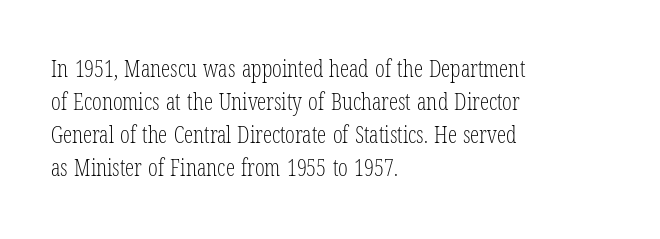
Q: Is the text bold? A: No.
Q: Is the text italic (slanted)? A: No, it is upright.
Q: Is the text underlined? A: No.
Q: How is the paragraph aligned? A: Left-aligned.
Q: Is the spacing between letters normal or unusually wide? A: Normal.
Q: Is the spacing between lines tight, normal or loose? A: Normal.
